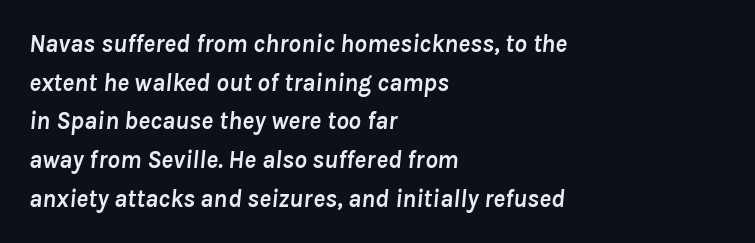
The image shows 25 px bold type, italic (leaning right); set left-aligned, normal line spacing (1.55x), normal letter spacing, not underlined.
